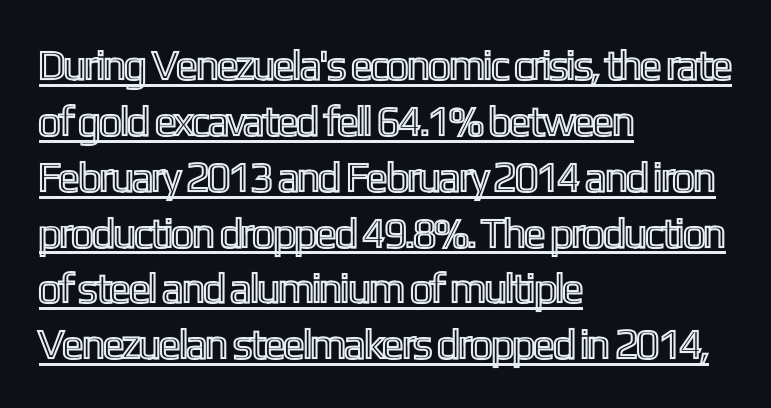
Q: Is the text italic (slanted)? A: No, it is upright.
Q: Is the text underlined? A: Yes.
Q: How is the paragraph aligned? A: Left-aligned.
Q: Is the spacing between letters normal or unusually wide? A: Normal.
Q: Is the spacing between lines tight, normal or loose? A: Normal.
Q: Width (condensed, normal, or wide)? A: Condensed.
Q: x-height? A: Medium.
Q: Monospaced? A: No.
